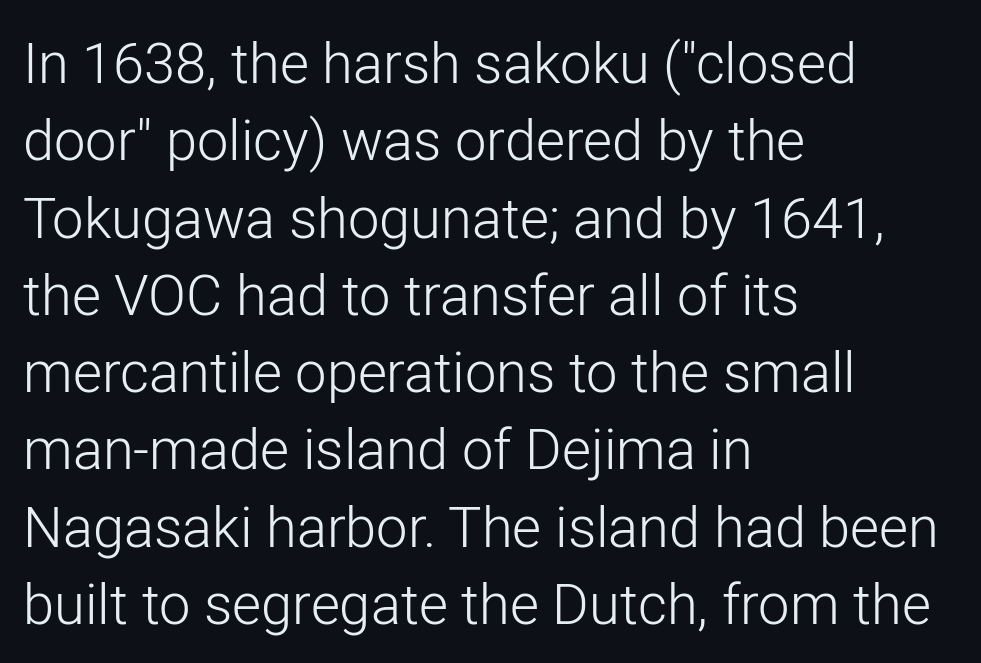
Q: Is the text bold? A: No.
Q: Is the text italic (slanted)? A: No, it is upright.
Q: Is the typeface a serif or a sans-serif typeface? A: Sans-serif.
Q: Is the text underlined? A: No.
Q: How is the paragraph aligned? A: Left-aligned.
Q: Is the spacing between letters normal or unusually wide? A: Normal.
Q: Is the spacing between lines tight, normal or loose? A: Normal.
Q: Width (condensed, normal, or wide)? A: Normal.
Q: Stroke contrast? A: Low.
Q: x-height? A: Medium.
Q: Monospaced? A: No.
